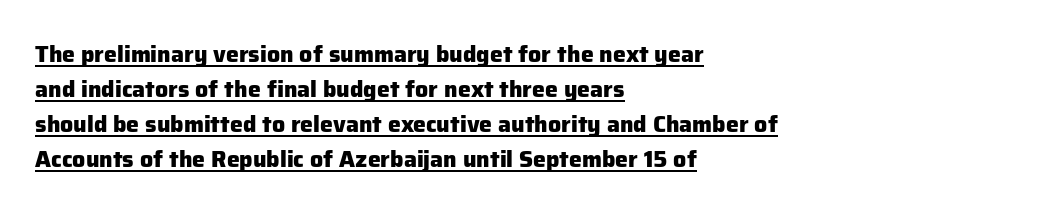
{"italic": "no", "bold": "yes", "underline": "yes", "align": "left", "line_spacing": "normal", "line_spacing_ratio": 1.52, "letter_spacing": "normal", "letter_spacing_em": 0.0, "glyph_px": 23}
